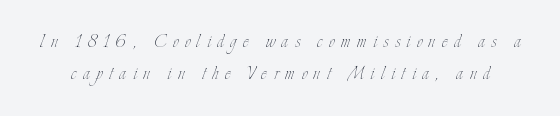
The image shows 22 px text type; set normal line spacing (1.46x), unusually wide letter spacing (+0.31 em), not underlined.
